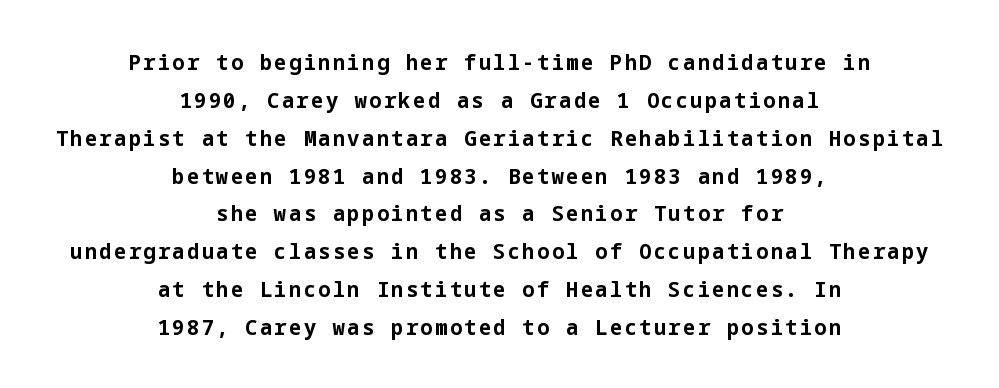
Q: Is the text bold? A: Yes.
Q: Is the text italic (slanted)? A: No, it is upright.
Q: Is the text underlined? A: No.
Q: How is the paragraph aligned? A: Centered.
